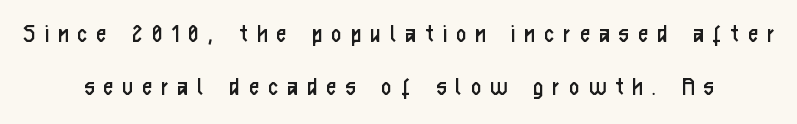
Q: Is the text bold? A: No.
Q: Is the text italic (slanted)? A: No, it is upright.
Q: Is the text underlined? A: No.
Q: How is the paragraph aligned? A: Centered.
Q: Is the spacing between letters normal or unusually wide? A: Unusually wide.
Q: Is the spacing between lines tight, normal or loose? A: Loose.
